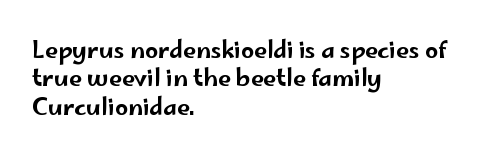
The image shows 23 px text type, upright; set left-aligned, line spacing 1.23x, normal letter spacing, not underlined.
